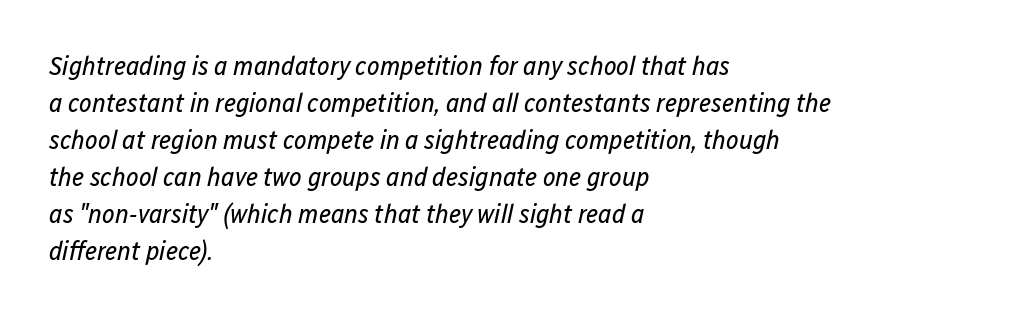
{"italic": "yes", "lean": "right", "slant_degrees": 12, "bold": "no", "underline": "no", "align": "left", "line_spacing": "normal", "line_spacing_ratio": 1.37, "letter_spacing": "normal", "letter_spacing_em": 0.0, "glyph_px": 27}
